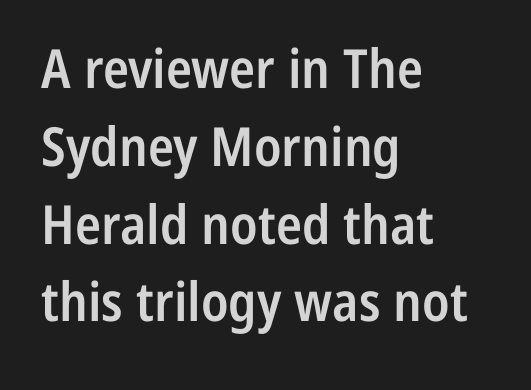
Q: Is the text bold? A: Semi-bold.
Q: Is the text italic (slanted)? A: No, it is upright.
Q: Is the typeface a serif or a sans-serif typeface? A: Sans-serif.
Q: Is the text underlined? A: No.
Q: How is the paragraph aligned? A: Left-aligned.
Q: Is the spacing between letters normal or unusually wide? A: Normal.
Q: Is the spacing between lines tight, normal or loose? A: Normal.
Q: Width (condensed, normal, or wide)? A: Condensed.
Q: Stroke contrast? A: Low.
Q: x-height? A: Medium.
Q: Monospaced? A: No.
